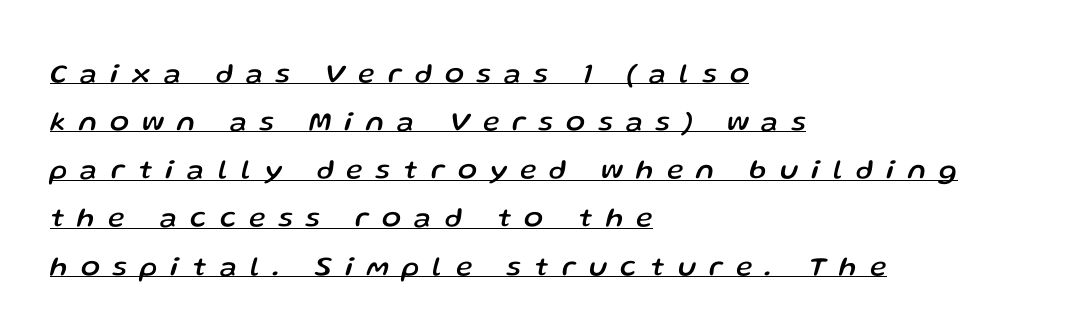
{"italic": "yes", "lean": "right", "slant_degrees": 13, "width": "normal", "stroke_contrast": "low", "x_height": "medium", "monospaced": "no", "underline": "yes", "align": "left", "line_spacing_ratio": 1.72, "letter_spacing": "wide", "letter_spacing_em": 0.48, "glyph_px": 28}
